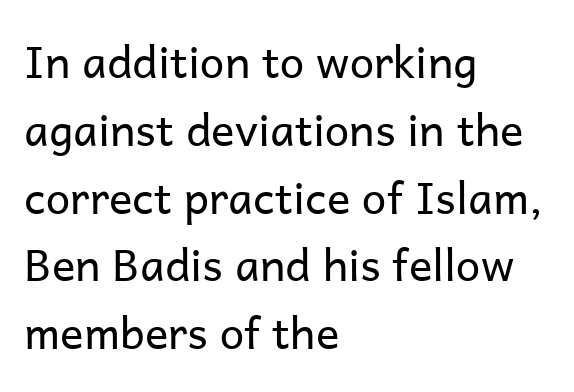
Q: Is the text bold? A: No.
Q: Is the text italic (slanted)? A: No, it is upright.
Q: Is the typeface a serif or a sans-serif typeface? A: Sans-serif.
Q: Is the text underlined? A: No.
Q: How is the paragraph aligned? A: Left-aligned.
Q: Is the spacing between letters normal or unusually wide? A: Normal.
Q: Is the spacing between lines tight, normal or loose? A: Normal.
Q: Width (condensed, normal, or wide)? A: Normal.
Q: Stroke contrast? A: Low.
Q: x-height? A: Medium.
Q: Monospaced? A: No.
